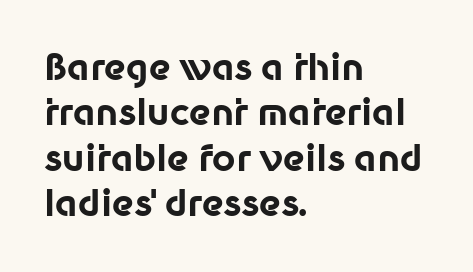
The image shows 36 px bold sans-serif type, upright; set left-aligned, normal line spacing (1.26x), normal letter spacing, not underlined; low stroke contrast and a medium x-height.
